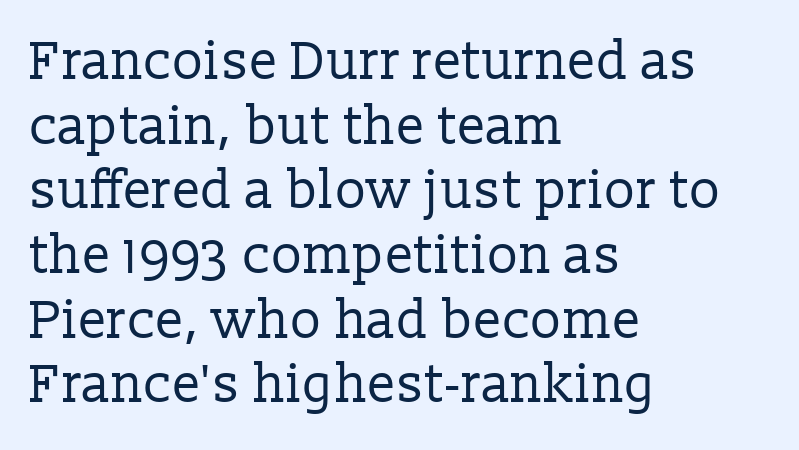
Q: Is the text bold? A: No.
Q: Is the text italic (slanted)? A: No, it is upright.
Q: Is the typeface a serif or a sans-serif typeface? A: Serif.
Q: Is the text underlined? A: No.
Q: How is the paragraph aligned? A: Left-aligned.
Q: Is the spacing between letters normal or unusually wide? A: Normal.
Q: Width (condensed, normal, or wide)? A: Normal.
Q: Stroke contrast? A: Low.
Q: x-height? A: Medium.
Q: Monospaced? A: No.
